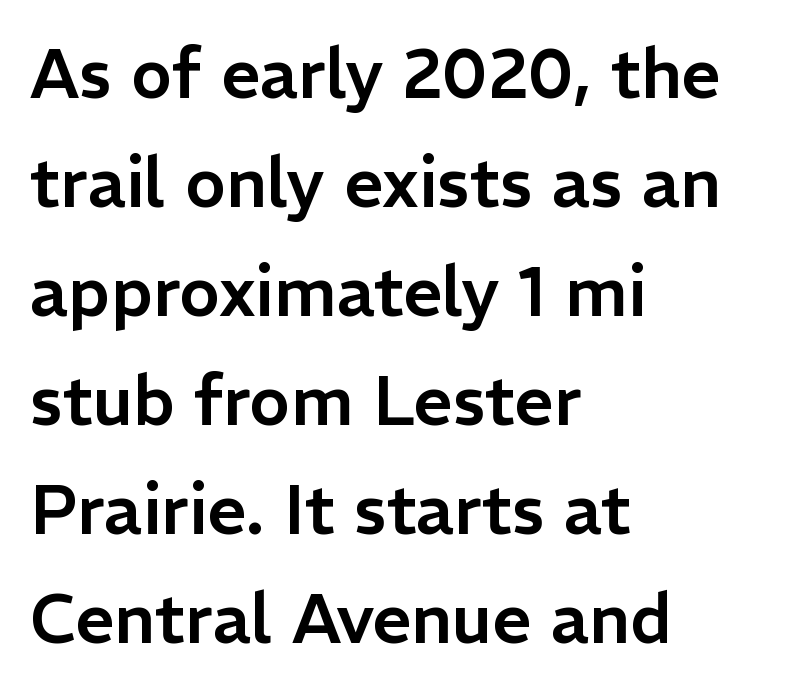
Q: Is the text italic (slanted)? A: No, it is upright.
Q: Is the typeface a serif or a sans-serif typeface? A: Sans-serif.
Q: Is the text underlined? A: No.
Q: How is the paragraph aligned? A: Left-aligned.
Q: Is the spacing between letters normal or unusually wide? A: Normal.
Q: Is the spacing between lines tight, normal or loose? A: Normal.
Q: Width (condensed, normal, or wide)? A: Normal.
Q: Stroke contrast? A: Low.
Q: x-height? A: Medium.
Q: Monospaced? A: No.
